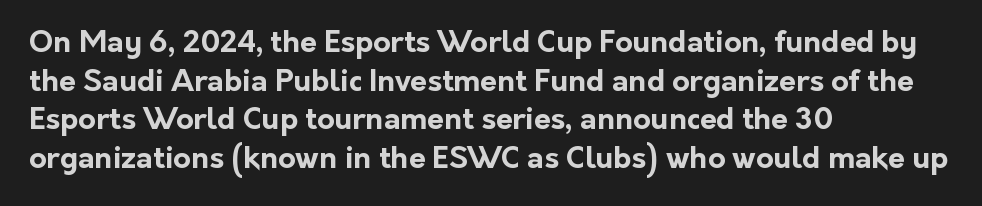
{"serif": "no", "italic": "no", "bold": "yes", "weight": "bold", "width": "normal", "stroke_contrast": "low", "x_height": "medium", "monospaced": "no", "underline": "no", "align": "left", "line_spacing": "normal", "line_spacing_ratio": 1.29, "letter_spacing": "normal", "letter_spacing_em": 0.0, "glyph_px": 30}
